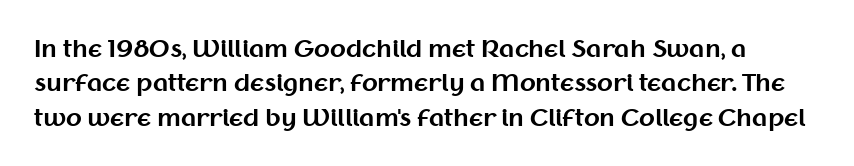
The image shows 23 px bold type, upright; set normal line spacing (1.5x), normal letter spacing, not underlined.
